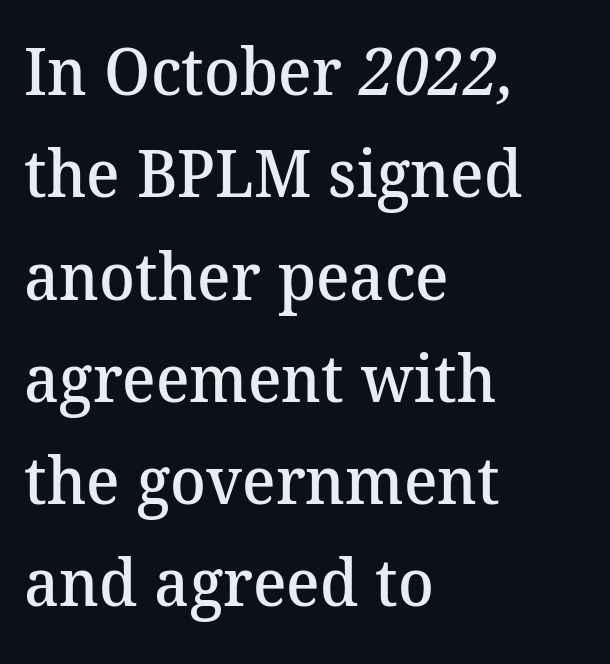
Between one letter and the next there's only the usual sliver of space. Bare-footed words on every line. The block of text has a typical density, with ordinary space between rows. This sample has the flowing, uneven cadence of proportional lettering. In CSS terms this would be text-align: left.
